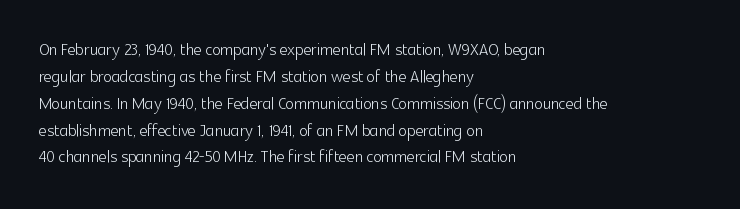
{"italic": "no", "bold": "no", "underline": "no", "align": "left", "line_spacing_ratio": 1.22, "letter_spacing": "normal", "letter_spacing_em": 0.0, "glyph_px": 22}
